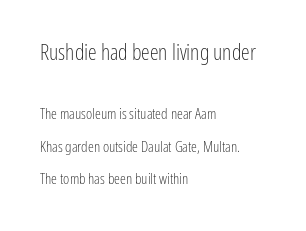
The image shows 22 px text type, upright; set left-aligned, loose line spacing (2.16x), normal letter spacing, not underlined; the first (top) block is 1.47x larger.
